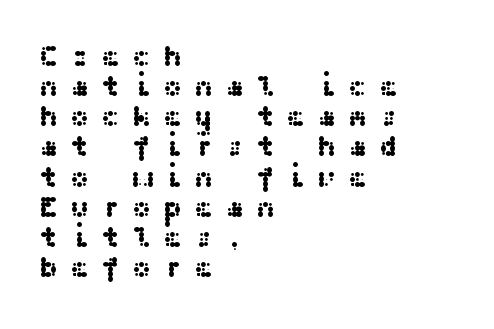
Each letter's strokes conclude bluntly, with no projecting serifs. This rendering widens character spacing well past its baseline value. Which margin do the lines hug? The left one — the right edge is uneven. Underline: absent.
